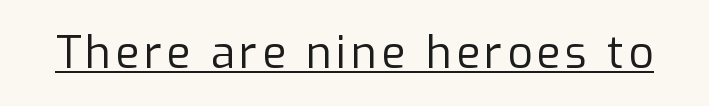
Each letter's strokes conclude bluntly, with no projecting serifs. Decoration check: the copy is underlined. Do the characters align in a grid? No, the font is proportional. Every stem runs plumb, perpendicular to the baseline.
